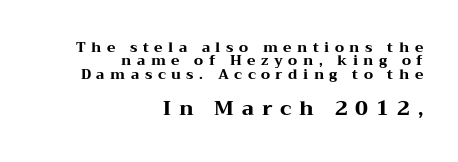
Q: Is the text bold? A: Yes.
Q: Is the text italic (slanted)? A: No, it is upright.
Q: Is the text underlined? A: No.
Q: How is the paragraph aligned? A: Right-aligned.
Q: Is the spacing between letters normal or unusually wide? A: Unusually wide.
Q: Is the spacing between lines tight, normal or loose? A: Tight.
Q: Which block of text is set in a larger size, the first (top) or the second (bottom)? A: The second (bottom) one.
